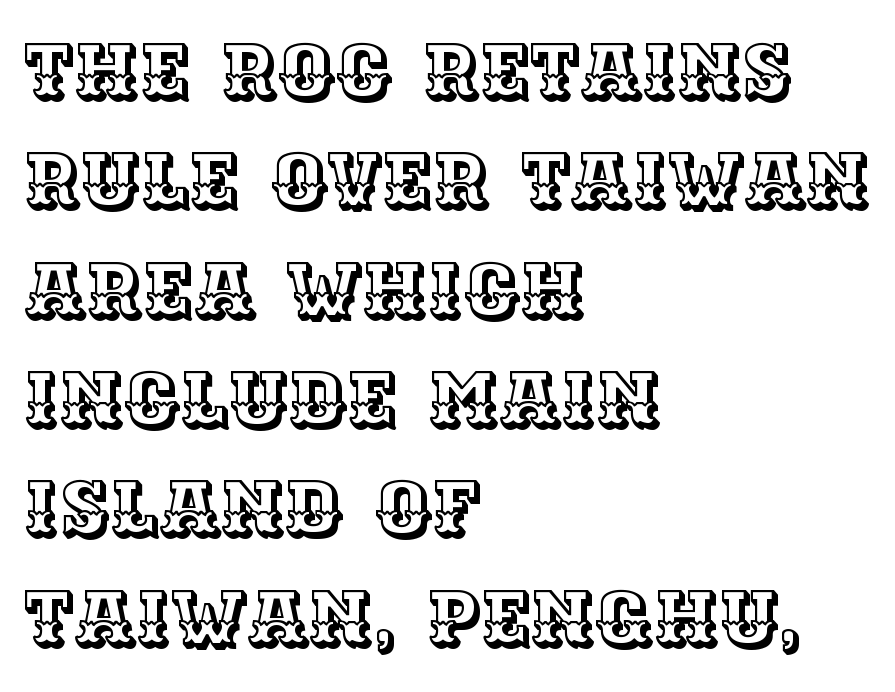
The image shows 77 px text type, upright; set left-aligned, normal line spacing (1.42x), normal letter spacing, not underlined; a large x-height.
